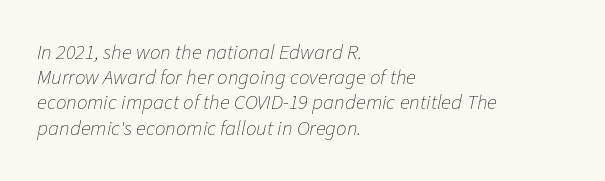
The image shows 21 px text type, italic (leaning right); set left-aligned, line spacing 1.2x, normal letter spacing, not underlined.
